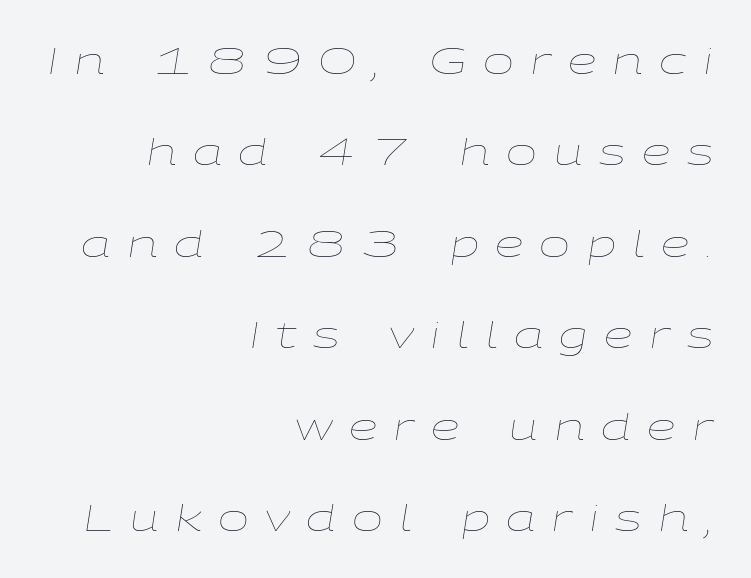
{"italic": "yes", "lean": "right", "slant_degrees": 9, "bold": "no", "weight": "thin", "width": "wide", "stroke_contrast": "low", "x_height": "medium", "monospaced": "no", "underline": "no", "align": "right", "line_spacing": "loose", "line_spacing_ratio": 2.47, "letter_spacing": "wide", "letter_spacing_em": 0.44, "glyph_px": 37}
